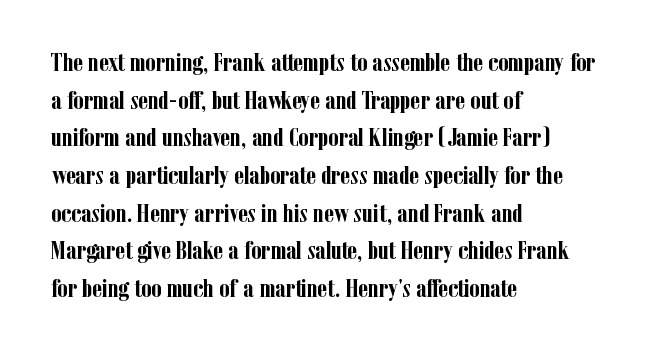
The image shows 26 px bold type, upright; set left-aligned, normal line spacing (1.45x), normal letter spacing, not underlined.
